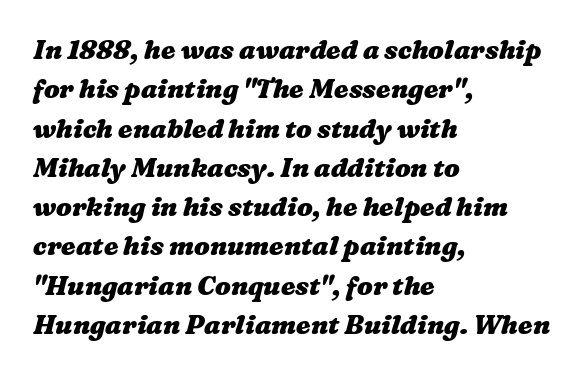
Is the type bold? Yes — the strokes are clearly thick and heavy. Line beginnings align vertically; line endings do not. The specimen omits any rule beneath the text block's lines. The horizontal fit of the characters is conventional and even. These lines sit exactly where default settings would place them.
